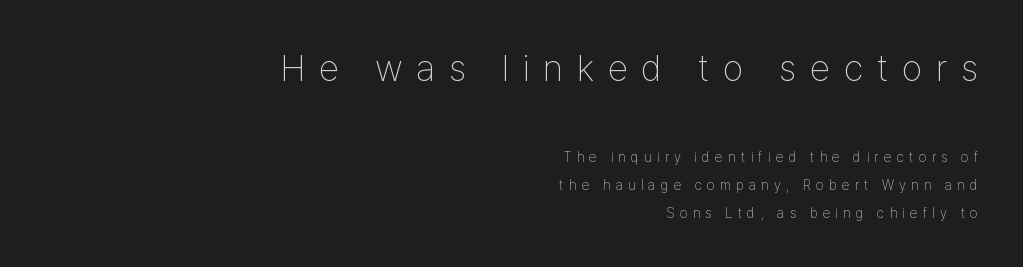
Q: Is the text bold? A: No.
Q: Is the text italic (slanted)? A: No, it is upright.
Q: Is the typeface a serif or a sans-serif typeface? A: Sans-serif.
Q: Is the text underlined? A: No.
Q: How is the paragraph aligned? A: Right-aligned.
Q: Is the spacing between letters normal or unusually wide? A: Unusually wide.
Q: Is the spacing between lines tight, normal or loose? A: Loose.
Q: Which block of text is set in a larger size, the first (top) or the second (bottom)? A: The first (top) one.
Q: Width (condensed, normal, or wide)? A: Condensed.
Q: Stroke contrast? A: Low.
Q: x-height? A: Medium.
Q: Monospaced? A: No.
